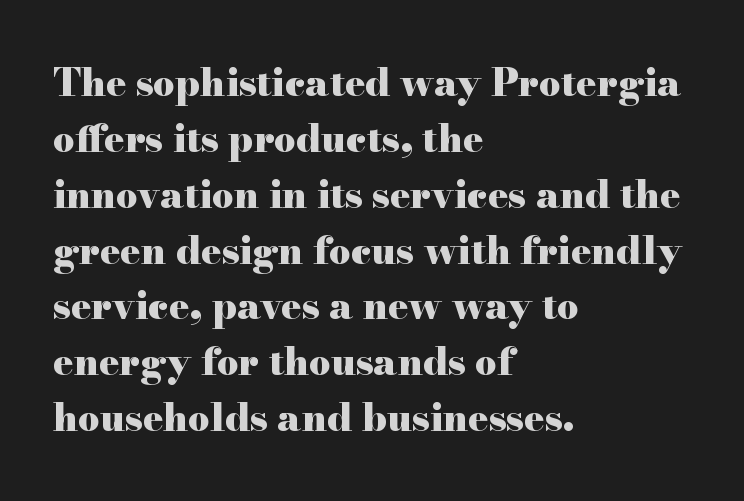
The rendering uses natural spacing where letterforms have individual widths. What kind of face is this? One with serifs. Horizontal bands of white between lines are of average thickness. Any mark beneath the type? The region is blank. Casual observation: everything's shoved over to the left. These words are printed bold, with thick strokes throughout.
